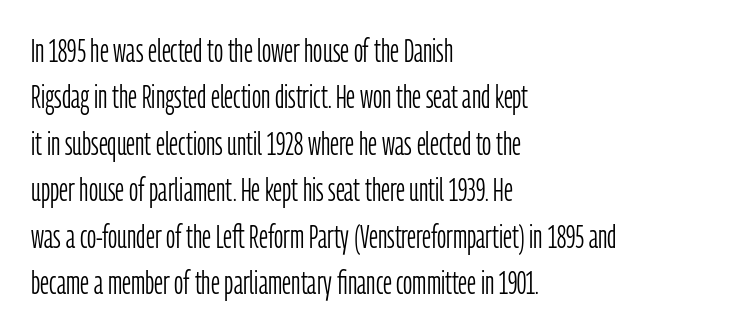
{"serif": "no", "italic": "no", "bold": "no", "weight": "light", "width": "condensed", "stroke_contrast": "low", "x_height": "medium", "monospaced": "no", "underline": "no", "align": "left", "line_spacing": "normal", "line_spacing_ratio": 1.45, "letter_spacing": "normal", "letter_spacing_em": 0.0, "glyph_px": 32}
